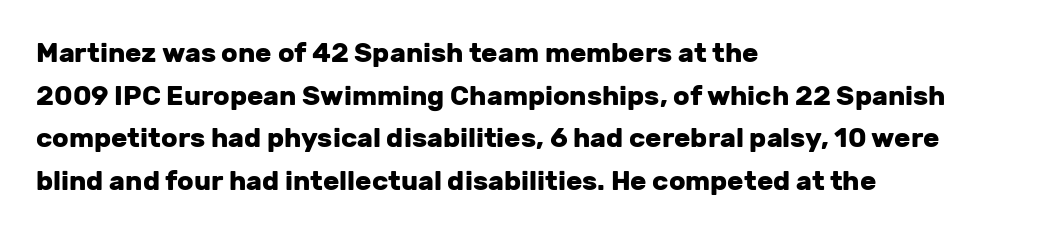
Typesetter's note: full bold, strokes at maximum text heaviness. Compared with typical paragraphs, the rows here are spaced about the same. Layout note: lines flush left. The passage shown is not underscored anywhere.
